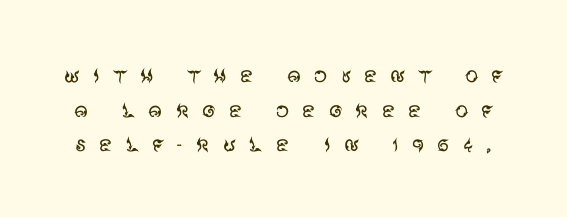
The zone under the glyphs is completely vacant. The letters look calm and open, with moderate or lighter stems. The leading is moderate, giving the passage an even texture. What stands out about the letter spacing? Its width — letters are far apart.
